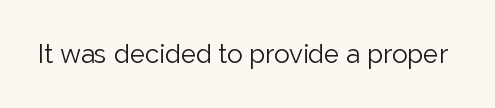
{"italic": "no", "bold": "no", "underline": "no", "letter_spacing": "normal", "letter_spacing_em": 0.0, "glyph_px": 26}
